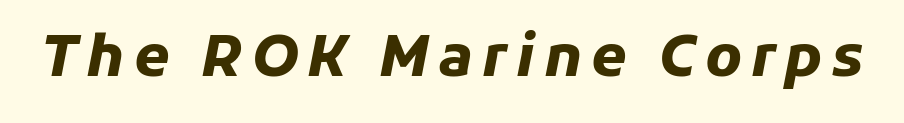
The image shows 57 px heavy type, italic (leaning right); set not underlined; low stroke contrast and a medium x-height.
